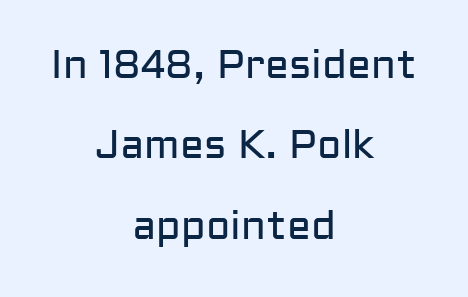
Q: Is the text bold? A: No.
Q: Is the text italic (slanted)? A: No, it is upright.
Q: Is the typeface a serif or a sans-serif typeface? A: Sans-serif.
Q: Is the text underlined? A: No.
Q: How is the paragraph aligned? A: Centered.
Q: Is the spacing between letters normal or unusually wide? A: Normal.
Q: Is the spacing between lines tight, normal or loose? A: Loose.
Q: Width (condensed, normal, or wide)? A: Normal.
Q: Stroke contrast? A: Low.
Q: x-height? A: Medium.
Q: Monospaced? A: No.
